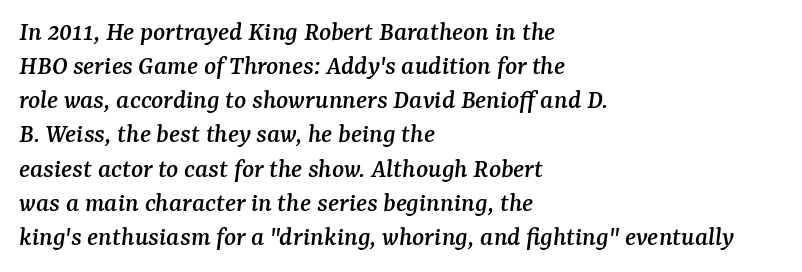
The image shows 28 px serif type, italic (leaning right); set left-aligned, line spacing 1.22x, normal letter spacing, not underlined; medium stroke contrast and a medium x-height.
